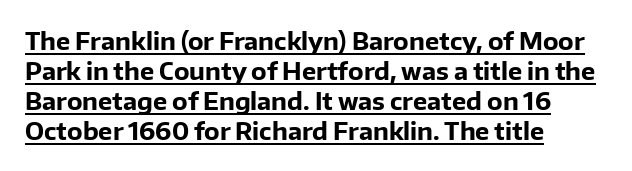
{"italic": "no", "bold": "yes", "underline": "yes", "align": "left", "line_spacing": "normal", "line_spacing_ratio": 1.25, "letter_spacing": "normal", "letter_spacing_em": 0.0, "glyph_px": 24}
